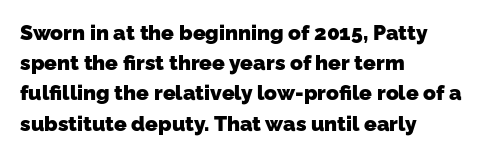
There is no visible air inserted between adjacent glyphs. The text block is weighted toward the left margin, trailing off unevenly rightward. Words float on clear page, feet unadorned. Vertical spacing — default. Students, this is bold: see how much ink each stroke carries.
